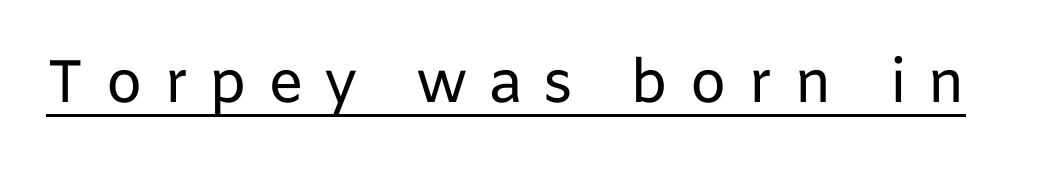
Q: Is the text bold? A: No.
Q: Is the text italic (slanted)? A: No, it is upright.
Q: Is the typeface a serif or a sans-serif typeface? A: Sans-serif.
Q: Is the text underlined? A: Yes.
Q: Is the spacing between letters normal or unusually wide? A: Unusually wide.
Q: Width (condensed, normal, or wide)? A: Normal.
Q: Stroke contrast? A: Low.
Q: x-height? A: Medium.
Q: Monospaced? A: No.
